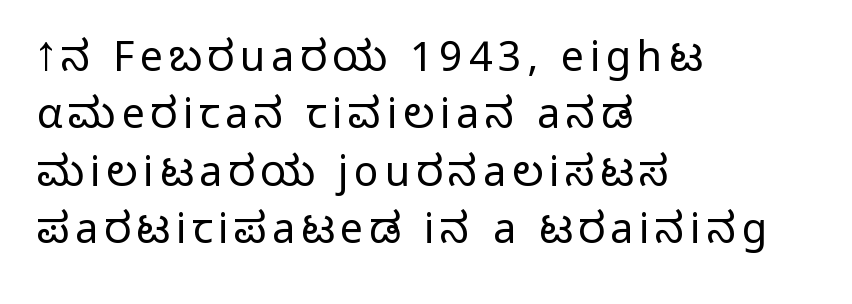
The strokes carry an ordinary text weight at most. Normally led — the rows are evenly, conventionally spaced. Here the designer chose a conventional face with non-uniform glyph widths. The typesetter chose a ragged-right arrangement here. Rule under the text: the space is simply empty. Quick note: not italic, upright.
